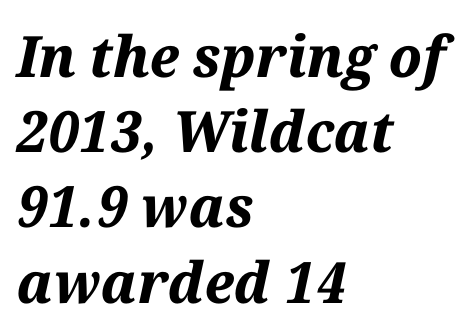
Q: Is the text bold? A: Yes.
Q: Is the text italic (slanted)? A: Yes, it leans right by about 12 degrees.
Q: Is the text underlined? A: No.
Q: How is the paragraph aligned? A: Left-aligned.
Q: Is the spacing between letters normal or unusually wide? A: Normal.
Q: Is the spacing between lines tight, normal or loose? A: Normal.
Q: Width (condensed, normal, or wide)? A: Normal.
Q: Stroke contrast? A: Medium.
Q: x-height? A: Medium.
Q: Monospaced? A: No.
